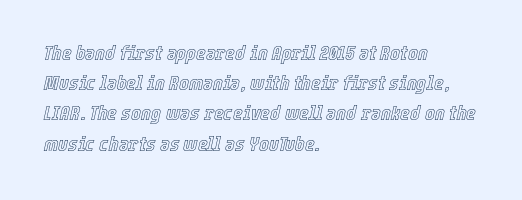
{"italic": "yes", "lean": "right", "slant_degrees": 12, "underline": "no", "align": "left", "line_spacing": "normal", "line_spacing_ratio": 1.44, "letter_spacing": "normal", "letter_spacing_em": 0.0, "glyph_px": 21}
